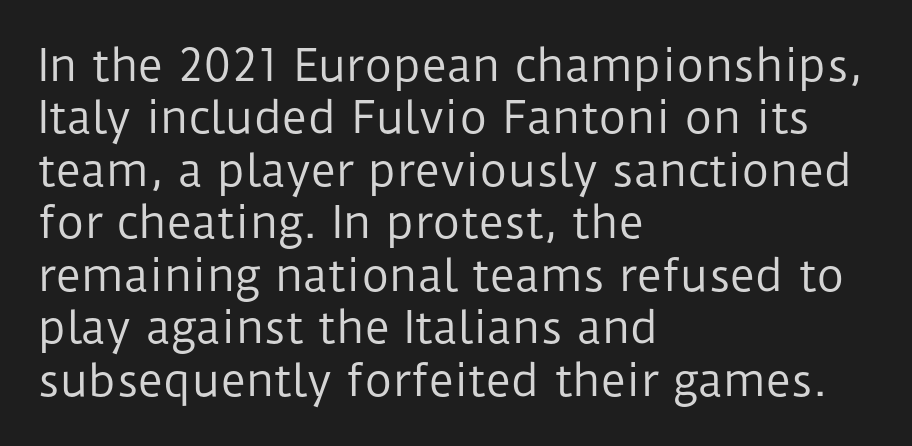
Q: Is the text bold? A: No.
Q: Is the text italic (slanted)? A: No, it is upright.
Q: Is the typeface a serif or a sans-serif typeface? A: Sans-serif.
Q: Is the text underlined? A: No.
Q: How is the paragraph aligned? A: Left-aligned.
Q: Is the spacing between letters normal or unusually wide? A: Normal.
Q: Width (condensed, normal, or wide)? A: Normal.
Q: Stroke contrast? A: Low.
Q: x-height? A: Medium.
Q: Monospaced? A: No.
